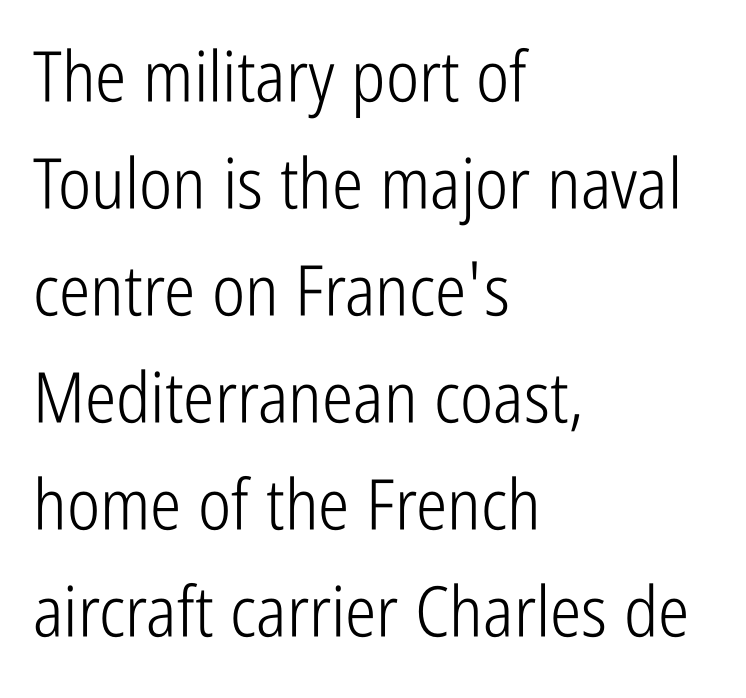
Q: Is the text bold? A: No.
Q: Is the text italic (slanted)? A: No, it is upright.
Q: Is the typeface a serif or a sans-serif typeface? A: Sans-serif.
Q: Is the text underlined? A: No.
Q: How is the paragraph aligned? A: Left-aligned.
Q: Is the spacing between letters normal or unusually wide? A: Normal.
Q: Is the spacing between lines tight, normal or loose? A: Normal.
Q: Width (condensed, normal, or wide)? A: Condensed.
Q: Stroke contrast? A: Low.
Q: x-height? A: Medium.
Q: Monospaced? A: No.
